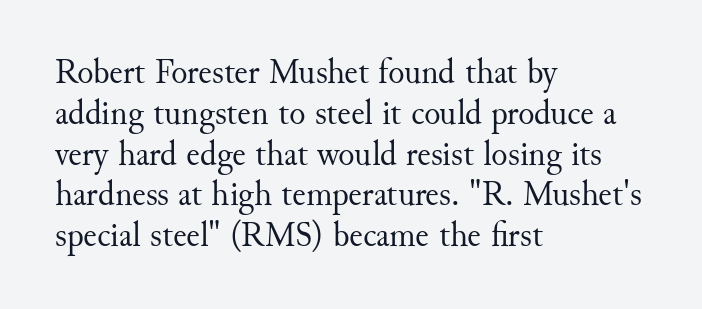
Q: Is the text bold? A: No.
Q: Is the text italic (slanted)? A: No, it is upright.
Q: Is the typeface a serif or a sans-serif typeface? A: Serif.
Q: Is the text underlined? A: No.
Q: How is the paragraph aligned? A: Left-aligned.
Q: Is the spacing between letters normal or unusually wide? A: Normal.
Q: Width (condensed, normal, or wide)? A: Normal.
Q: Stroke contrast? A: Medium.
Q: x-height? A: Small.
Q: Monospaced? A: No.
